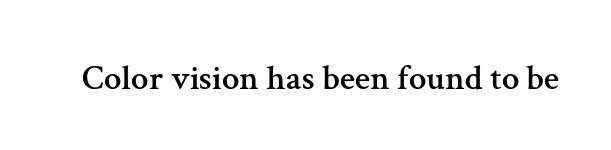
The image shows 35 px serif type, upright; set normal letter spacing, not underlined; medium stroke contrast and a medium x-height.
